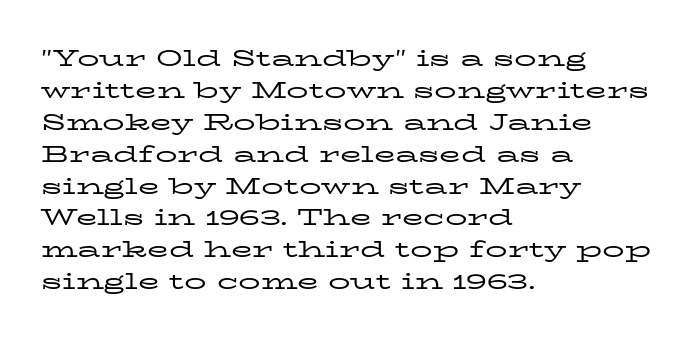
This sample uses an upright cut, with every glyph sitting square on the baseline. Check the space under the baseline: it is left empty. These lines are set flush left with a ragged right edge. Weight: not bold — regular or lighter.
